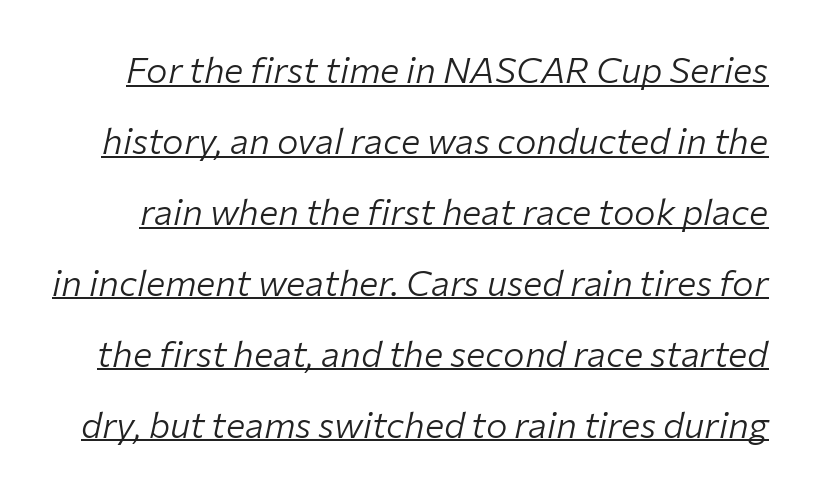
The letterforms sit shoulder to shoulder at normal distance. Italic: yes, the glyphs are oblique. This reads as an unemphasized weight, regular at the heaviest. You could not count columns in this text — the font is proportionally spaced. Honestly, the underline is the first thing you notice here.
